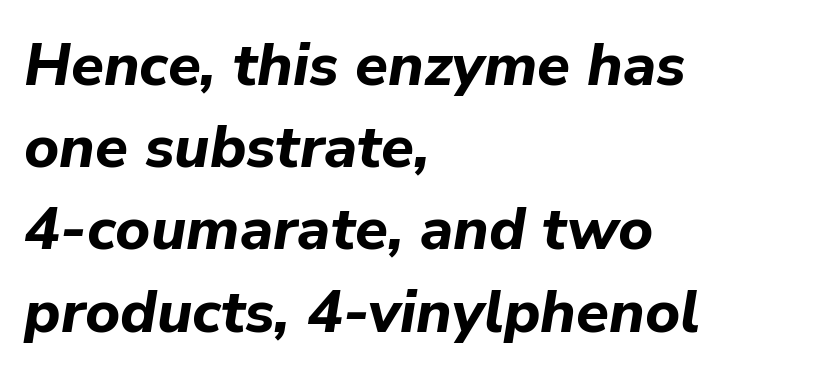
{"italic": "yes", "lean": "right", "slant_degrees": 9, "bold": "yes", "weight": "bold", "width": "normal", "stroke_contrast": "low", "x_height": "medium", "monospaced": "no", "underline": "no", "align": "left", "line_spacing": "normal", "line_spacing_ratio": 1.37, "letter_spacing": "normal", "letter_spacing_em": 0.0, "glyph_px": 60}
